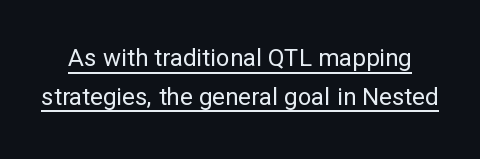
{"italic": "no", "bold": "no", "underline": "yes", "line_spacing": "normal", "line_spacing_ratio": 1.61, "letter_spacing": "normal", "letter_spacing_em": 0.0, "glyph_px": 24}
